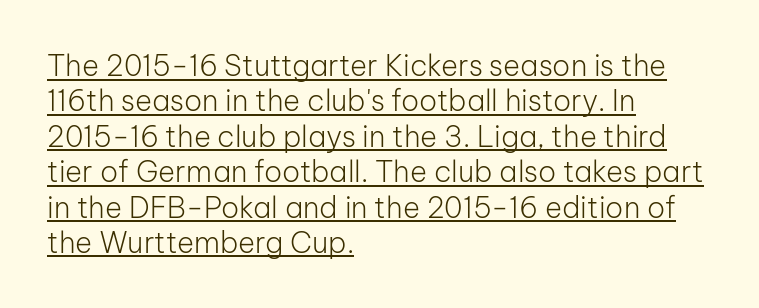
The image shows 29 px light sans-serif type, upright; set left-aligned, line spacing 1.22x, normal letter spacing, underlined; low stroke contrast and a medium x-height.
